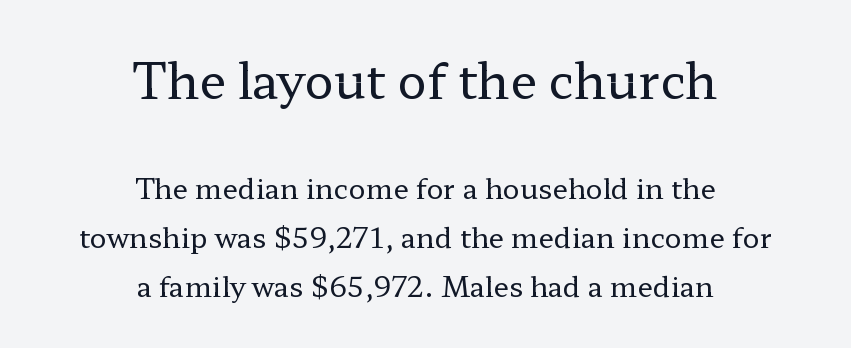
{"serif": "yes", "italic": "no", "bold": "no", "weight": "regular", "width": "wide", "stroke_contrast": "low", "x_height": "medium", "monospaced": "no", "underline": "no", "align": "center", "line_spacing_ratio": 1.74, "letter_spacing": "normal", "letter_spacing_em": 0.0, "larger_block": "first", "size_ratio": 1.75, "glyph_px": 49}
